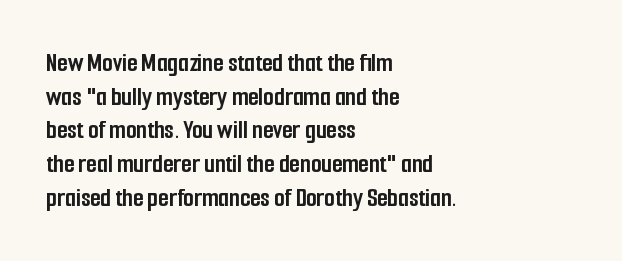
Its strokes are broad and dark, the hallmark of bold type. It's the straight-up-and-down kind of type. Regular leading. Caption: standard tracking, unaltered.
